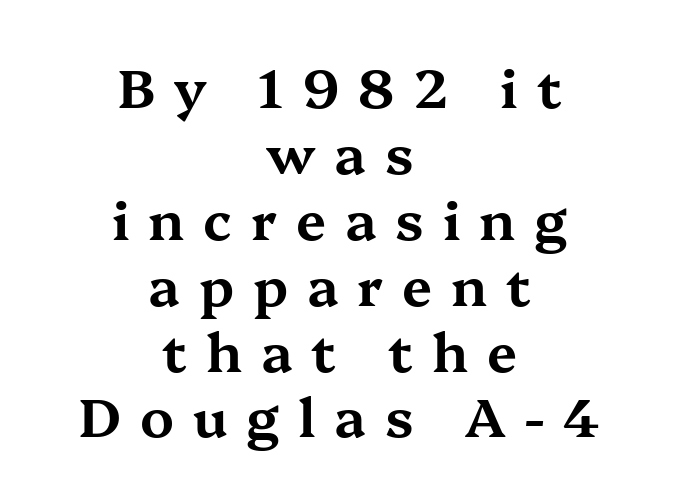
Q: Is the text italic (slanted)? A: No, it is upright.
Q: Is the typeface a serif or a sans-serif typeface? A: Serif.
Q: Is the text underlined? A: No.
Q: How is the paragraph aligned? A: Centered.
Q: Is the spacing between letters normal or unusually wide? A: Unusually wide.
Q: Width (condensed, normal, or wide)? A: Wide.
Q: Stroke contrast? A: Medium.
Q: x-height? A: Medium.
Q: Monospaced? A: No.
